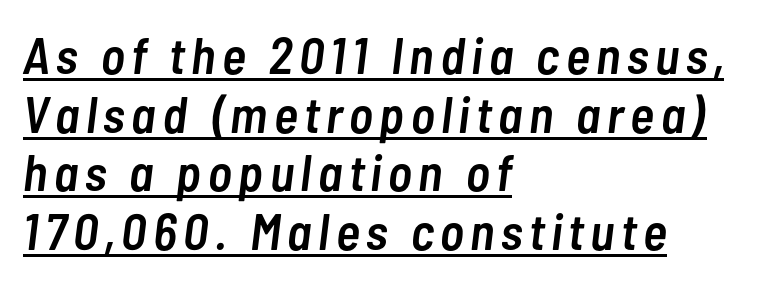
The image shows 51 px semibold, condensed type, italic (leaning right); set left-aligned, tight line spacing (1.15x), underlined; low stroke contrast and a medium x-height.
